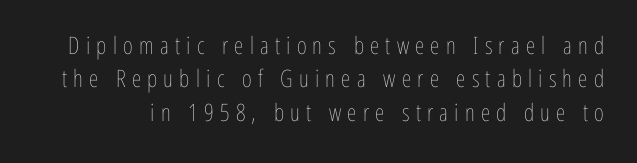
The image shows 24 px text type, upright; set normal line spacing (1.39x), unusually wide letter spacing (+0.26 em), not underlined.
